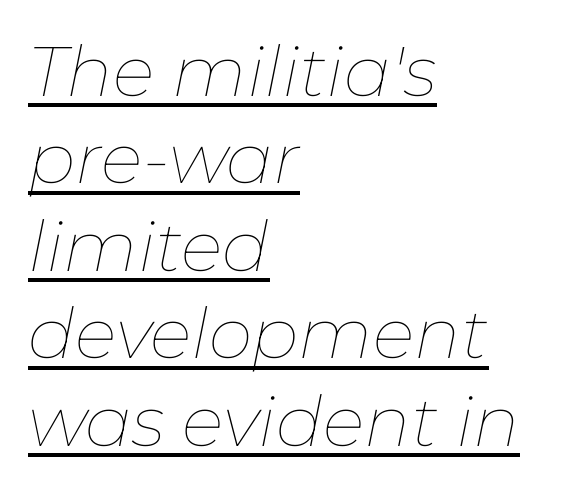
Nobody touched the tracking dial on this one. Is the stroke heavy? The answer is a plain regular-or-lighter. Every word sits above its own underline. In terms of leading, this rendering sits right in the middle.
